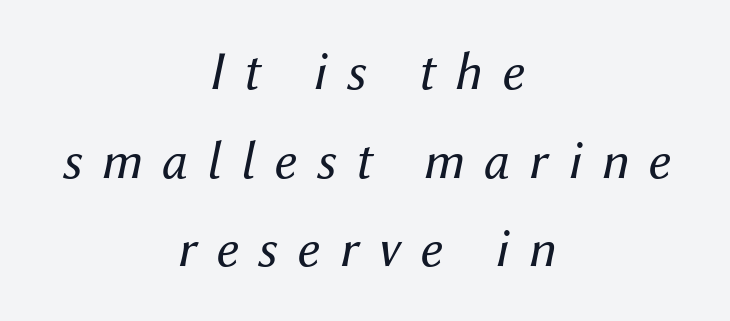
Q: Is the text bold? A: No.
Q: Is the text italic (slanted)? A: Yes, it leans right by about 12 degrees.
Q: Is the text underlined? A: No.
Q: How is the paragraph aligned? A: Centered.
Q: Is the spacing between letters normal or unusually wide? A: Unusually wide.
Q: Is the spacing between lines tight, normal or loose? A: Normal.
Q: Width (condensed, normal, or wide)? A: Normal.
Q: Stroke contrast? A: Medium.
Q: x-height? A: Medium.
Q: Monospaced? A: No.
